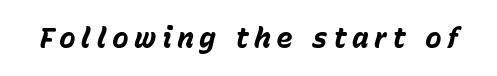
The image shows 28 px bold type, italic (leaning right); set not underlined; low stroke contrast and a medium x-height.
